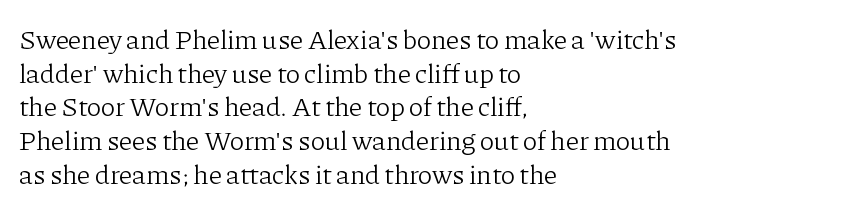
{"italic": "no", "bold": "no", "underline": "no", "align": "left", "line_spacing": "normal", "line_spacing_ratio": 1.25, "letter_spacing": "normal", "letter_spacing_em": 0.0, "glyph_px": 27}
